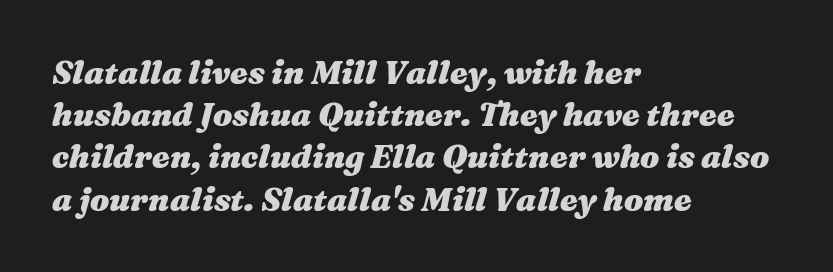
{"italic": "yes", "lean": "right", "slant_degrees": 16, "bold": "yes", "weight": "heavy", "width": "wide", "stroke_contrast": "medium", "x_height": "medium", "monospaced": "no", "underline": "no", "align": "left", "line_spacing": "normal", "line_spacing_ratio": 1.32, "letter_spacing": "normal", "letter_spacing_em": 0.0, "glyph_px": 32}
